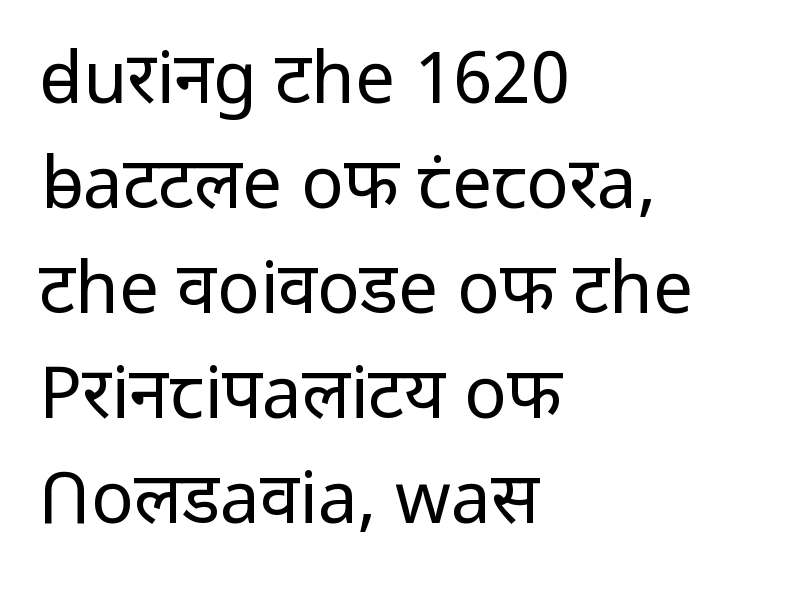
The image shows 71 px regular-weight sans-serif type, upright; set left-aligned, normal line spacing (1.48x), normal letter spacing, not underlined; low stroke contrast and a medium x-height.
